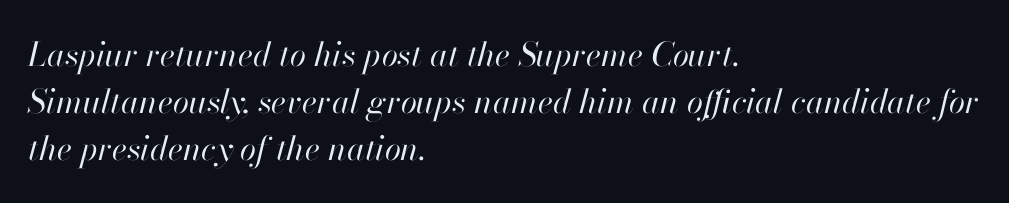
Q: Is the text bold? A: No.
Q: Is the text italic (slanted)? A: Yes, it leans right by about 13 degrees.
Q: Is the text underlined? A: No.
Q: How is the paragraph aligned? A: Left-aligned.
Q: Is the spacing between letters normal or unusually wide? A: Normal.
Q: Is the spacing between lines tight, normal or loose? A: Normal.
Q: Width (condensed, normal, or wide)? A: Normal.
Q: Stroke contrast? A: High.
Q: x-height? A: Small.
Q: Monospaced? A: No.
